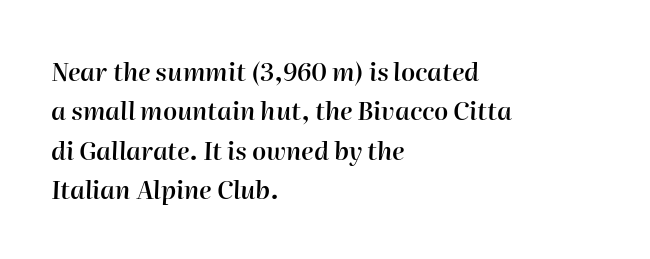
Is the letter spacing exaggerated? No — it looks like the ordinary default. Descenders are the only things crossing below the line. Line spacing here is normal. Is the type bold? Partly — it's a semibold, heavier than regular but not fully bold.
